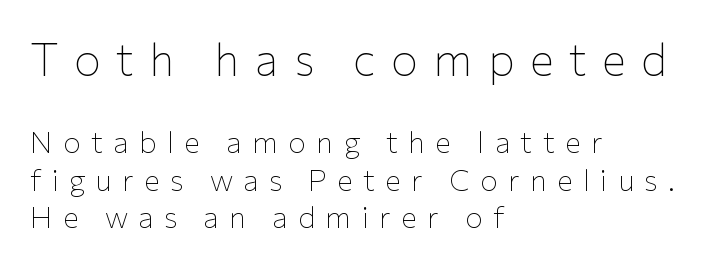
The image shows 45 px thin sans-serif type, upright; set left-aligned, normal line spacing (1.25x), unusually wide letter spacing (+0.34 em), not underlined; the first (top) block is 1.5x larger; low stroke contrast and a medium x-height.
